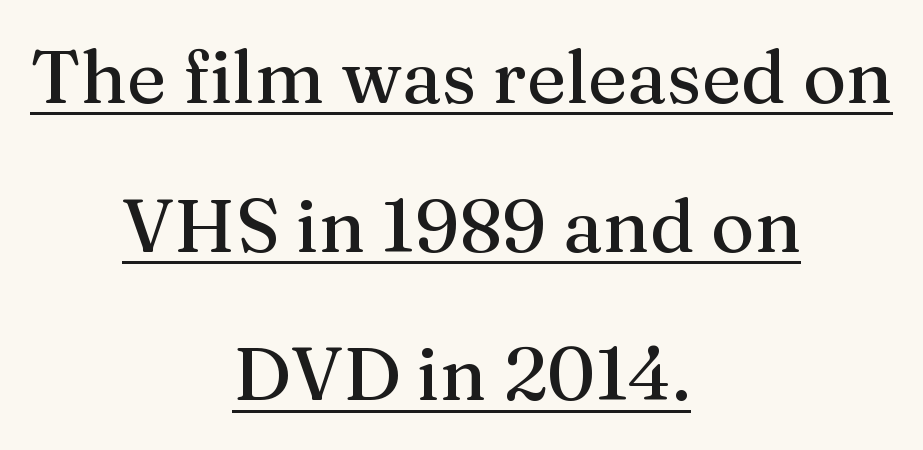
{"serif": "yes", "italic": "no", "width": "normal", "stroke_contrast": "medium", "x_height": "medium", "monospaced": "no", "underline": "yes", "align": "center", "line_spacing": "loose", "line_spacing_ratio": 2.01, "letter_spacing": "normal", "letter_spacing_em": 0.0, "glyph_px": 74}
